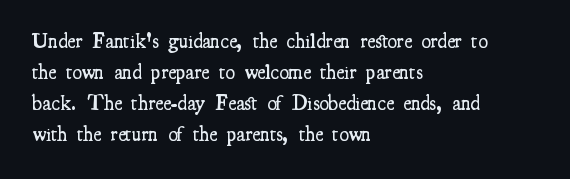
{"italic": "no", "bold": "semi", "underline": "no", "align": "left", "line_spacing": "normal", "line_spacing_ratio": 1.47, "letter_spacing": "normal", "letter_spacing_em": 0.0, "glyph_px": 21}
